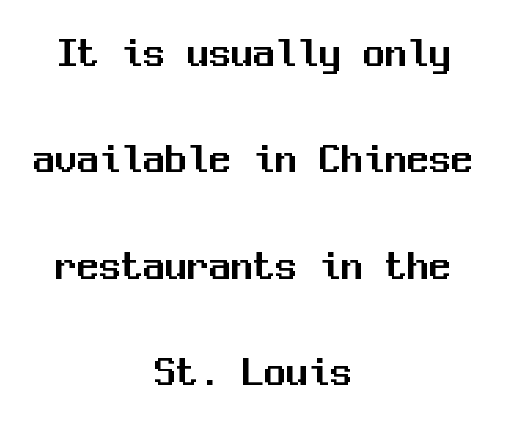
A student would call this center alignment; a typographer would say set centered. No feet cap the strokes, marking this as sans-serif type. Each new line begins a long way beneath the previous one. Check the space under the baseline: it is left empty.
